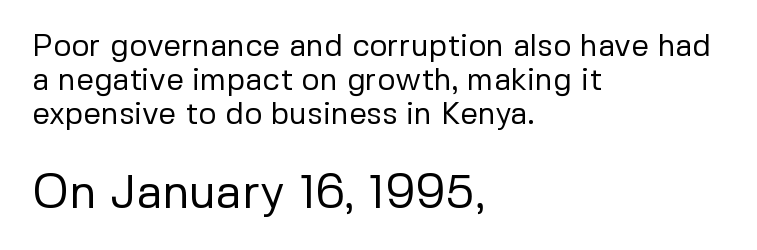
The image shows 47 px regular-weight sans-serif type, upright; set left-aligned, tight line spacing (1.1x), normal letter spacing, not underlined; the second (bottom) block is 1.52x larger; low stroke contrast and a medium x-height.
